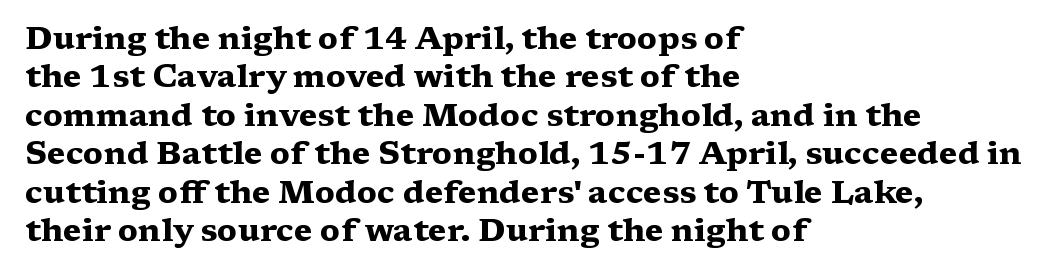
{"serif": "yes", "italic": "no", "bold": "yes", "weight": "heavy", "width": "wide", "stroke_contrast": "medium", "x_height": "medium", "monospaced": "no", "underline": "no", "align": "left", "line_spacing_ratio": 1.2, "letter_spacing": "normal", "letter_spacing_em": 0.0, "glyph_px": 32}
